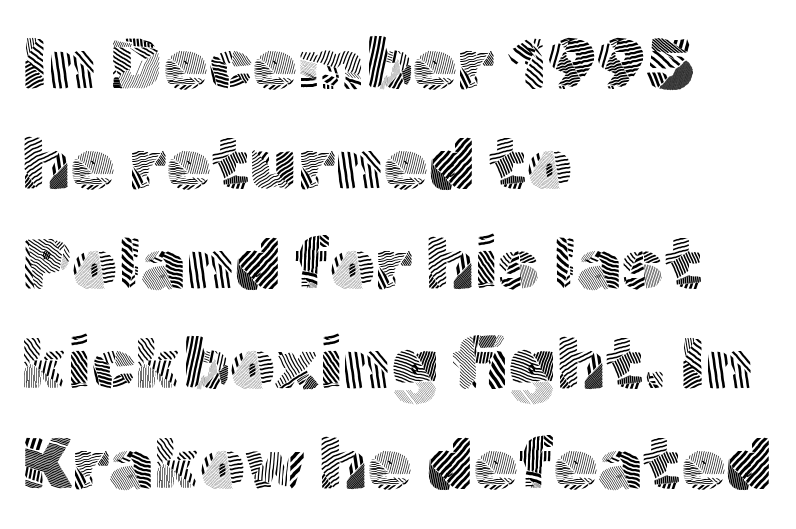
Q: Is the text bold? A: No.
Q: Is the text italic (slanted)? A: No, it is upright.
Q: Is the typeface a serif or a sans-serif typeface? A: Sans-serif.
Q: Is the text underlined? A: No.
Q: How is the paragraph aligned? A: Left-aligned.
Q: Is the spacing between letters normal or unusually wide? A: Normal.
Q: Is the spacing between lines tight, normal or loose? A: Normal.
Q: Width (condensed, normal, or wide)? A: Normal.
Q: x-height? A: Medium.
Q: Monospaced? A: No.
